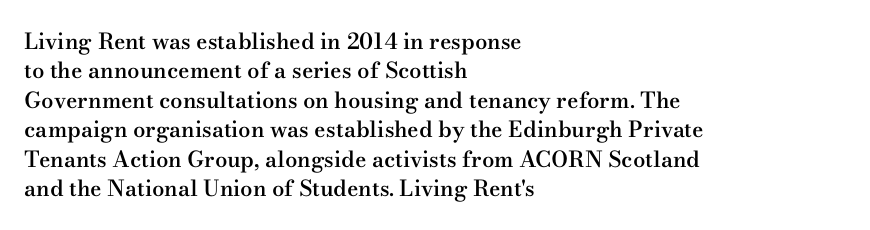
{"italic": "no", "bold": "semi", "underline": "no", "align": "left", "line_spacing": "normal", "line_spacing_ratio": 1.34, "letter_spacing": "normal", "letter_spacing_em": 0.0, "glyph_px": 22}
